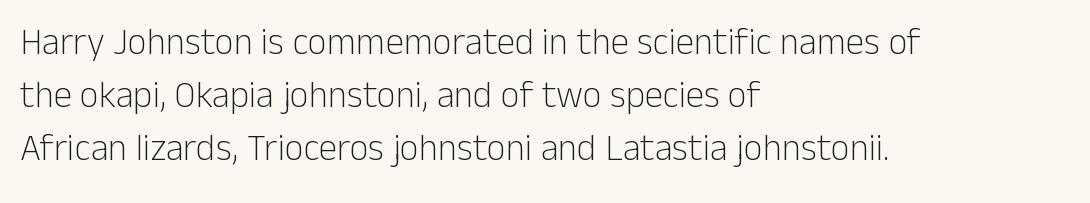
The image shows 37 px light sans-serif type, upright; set left-aligned, normal line spacing (1.43x), normal letter spacing, not underlined; low stroke contrast and a medium x-height.
